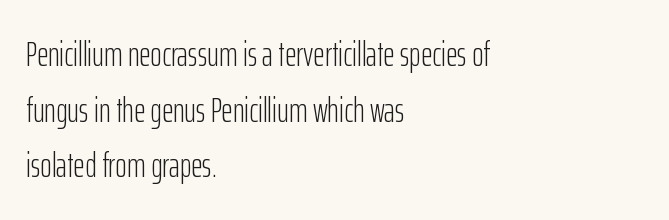
This sample is left-justified, so line endings fall wherever the words run out. This sample has the flowing, uneven cadence of proportional lettering. Each row of text sits above clean, open space. Nothing unusual about the tracking: characters are spaced as the font intends. Unlike a traditional serif, this face leaves its strokes unadorned.
